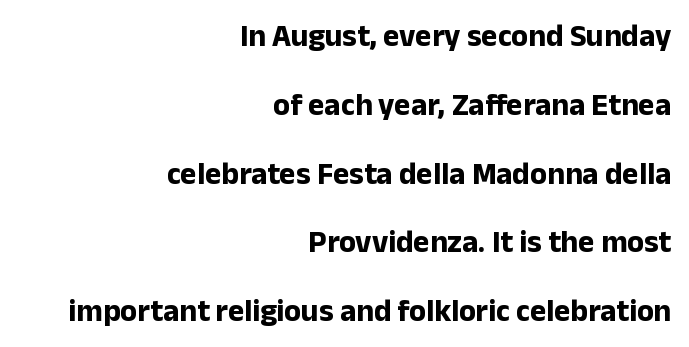
Q: Is the text bold? A: Yes.
Q: Is the text italic (slanted)? A: No, it is upright.
Q: Is the typeface a serif or a sans-serif typeface? A: Sans-serif.
Q: Is the text underlined? A: No.
Q: How is the paragraph aligned? A: Right-aligned.
Q: Is the spacing between letters normal or unusually wide? A: Normal.
Q: Is the spacing between lines tight, normal or loose? A: Loose.
Q: Width (condensed, normal, or wide)? A: Normal.
Q: Stroke contrast? A: Low.
Q: x-height? A: Medium.
Q: Monospaced? A: No.
